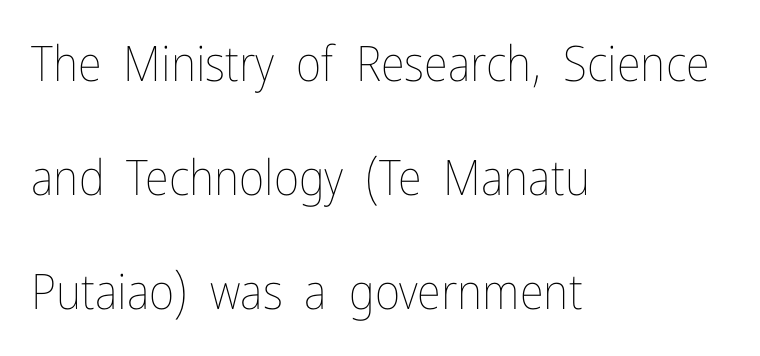
{"italic": "no", "bold": "no", "weight": "thin", "width": "condensed", "stroke_contrast": "low", "x_height": "medium", "monospaced": "no", "underline": "no", "align": "left", "line_spacing": "loose", "line_spacing_ratio": 2.33, "letter_spacing": "normal", "letter_spacing_em": 0.0, "glyph_px": 49}
